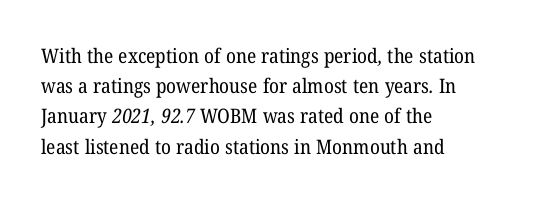
Horizontal bands of white between lines are of average thickness. Layout note: lines flush left. The letterforms sit shoulder to shoulder at normal distance. The space beneath each line is pristine and unruled. The face looks like a standard text weight, possibly lighter.
